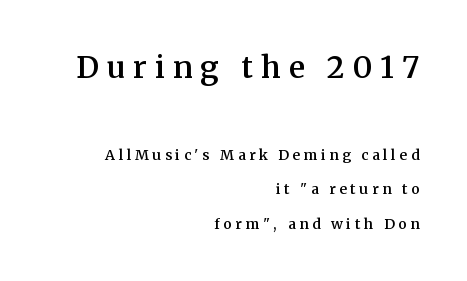
{"serif": "yes", "italic": "no", "bold": "semi", "weight": "semibold", "width": "normal", "stroke_contrast": "medium", "x_height": "medium", "monospaced": "no", "underline": "no", "align": "right", "line_spacing": "loose", "line_spacing_ratio": 2.46, "letter_spacing": "wide", "letter_spacing_em": 0.26, "larger_block": "first", "size_ratio": 2.14, "glyph_px": 30}
